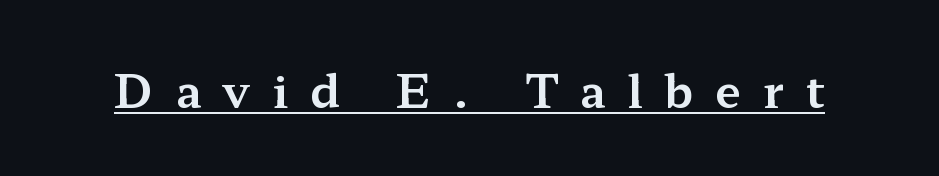
The image shows 46 px wide serif type, upright; set unusually wide letter spacing (+0.48 em), underlined; medium stroke contrast and a medium x-height.
